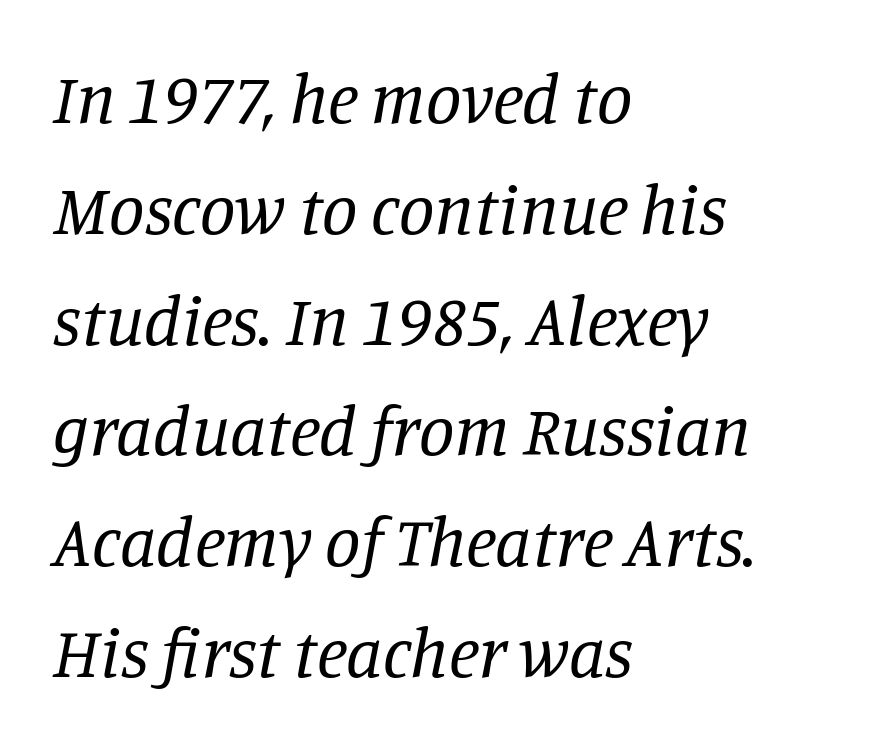
I'd call this a serif setting — the letters wear small feet. This sample keeps an unexceptional amount of space between lines. The face used here is proportionally spaced, like ordinary book or web type. The gap between lines stays unmarked. The letters look calm and open, with moderate or lighter stems.
